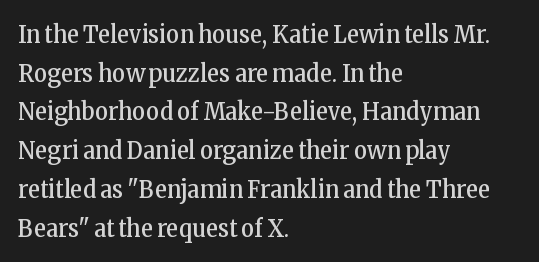
{"italic": "no", "bold": "no", "underline": "no", "align": "left", "line_spacing": "normal", "line_spacing_ratio": 1.55, "letter_spacing": "normal", "letter_spacing_em": 0.0, "glyph_px": 25}
